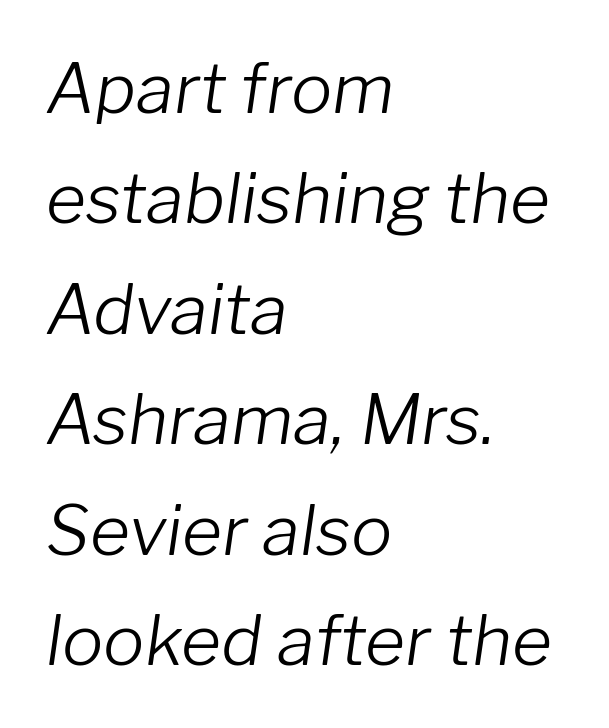
{"italic": "yes", "lean": "right", "slant_degrees": 8, "bold": "no", "weight": "light", "width": "normal", "stroke_contrast": "low", "x_height": "medium", "monospaced": "no", "underline": "no", "align": "left", "line_spacing": "normal", "line_spacing_ratio": 1.6, "letter_spacing": "normal", "letter_spacing_em": 0.0, "glyph_px": 69}
